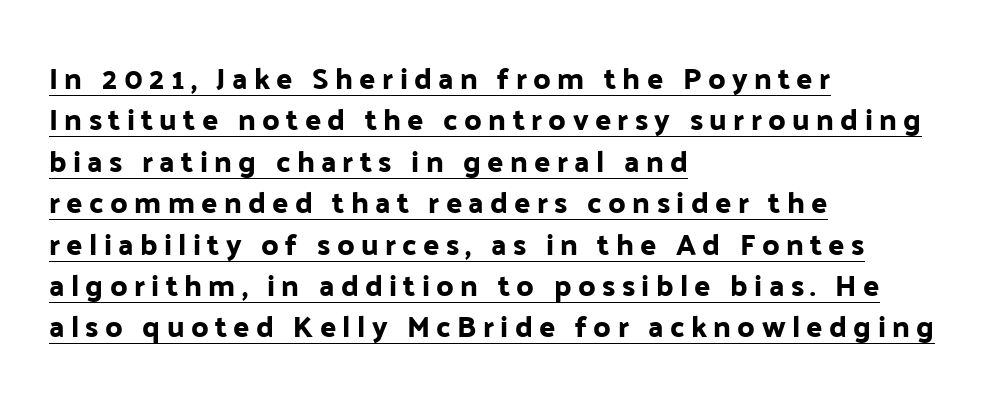
Students, observe: this is what conventionally led text looks like. Unlike italic type, these characters show no tilt at all. The glyphs are accompanied by a horizontal stroke just below them. There is plenty of visible air inserted between adjacent glyphs.
